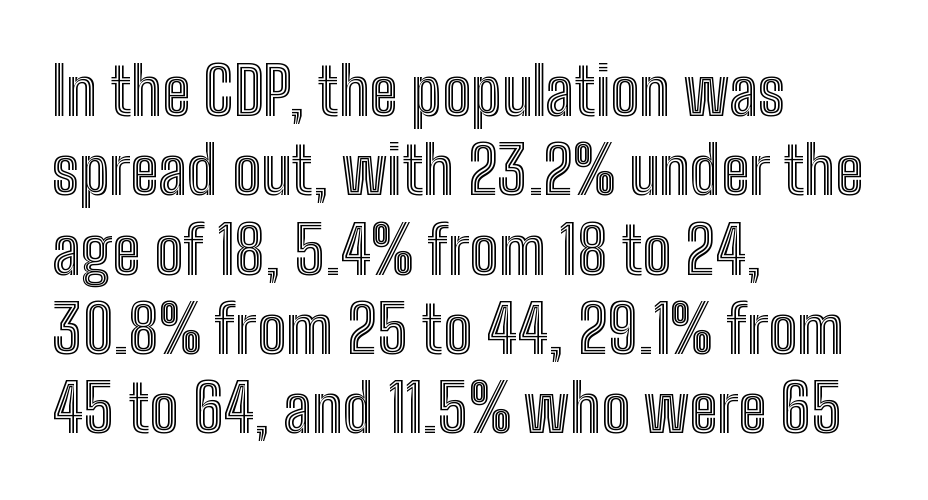
The ragged edge is on the right, which tells us the setting is flush left. Characters remain perfectly vertical along every line. Decoration check: the copy has no underline. There is no visible air inserted between adjacent glyphs. The passage shown is typed in a proportional face where columns would drift.
